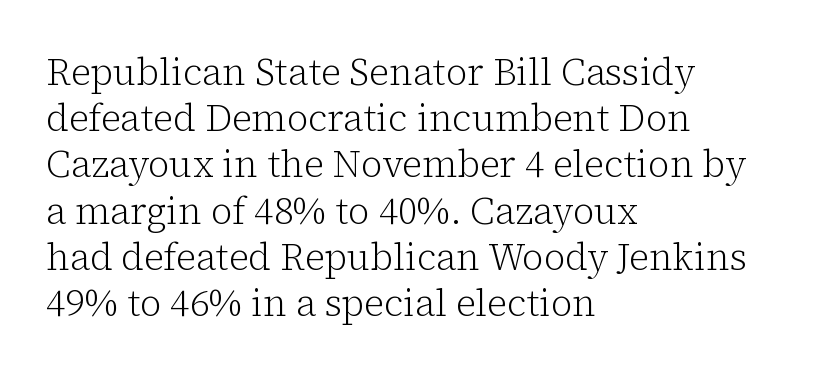
{"serif": "yes", "italic": "no", "bold": "no", "weight": "light", "width": "normal", "stroke_contrast": "low", "x_height": "medium", "monospaced": "no", "underline": "no", "align": "left", "line_spacing": "normal", "line_spacing_ratio": 1.25, "letter_spacing": "normal", "letter_spacing_em": 0.0, "glyph_px": 37}
